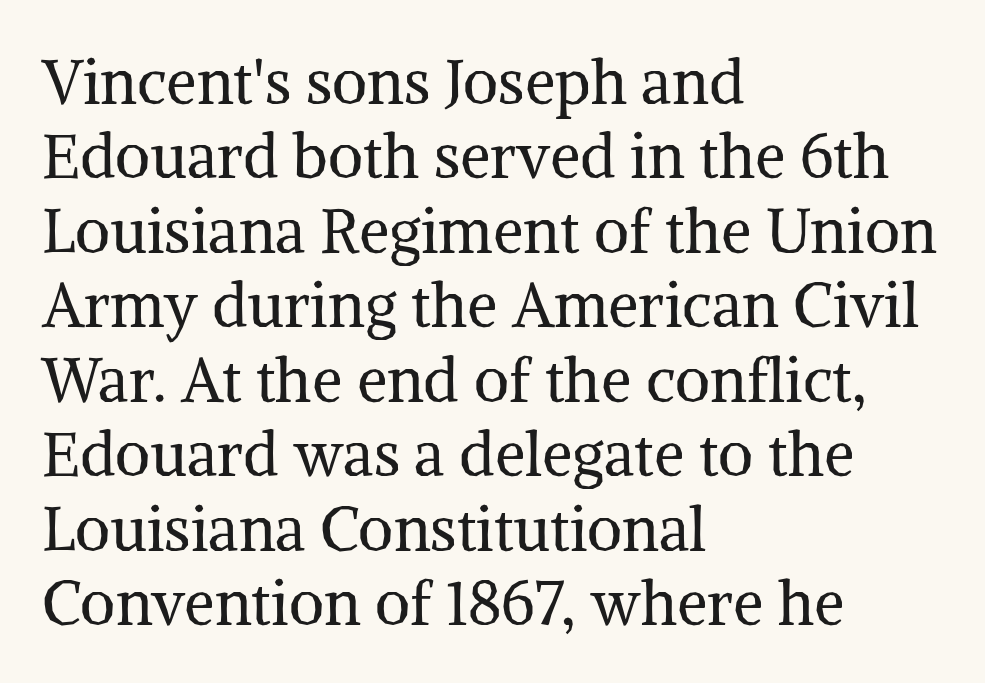
These lines keep a tight, regular rhythm from letter to letter. These lines are set flush left with a ragged right edge. Look at the bottom of the vertical strokes: they flare into serifs here. The gap between lines stays unmarked.
